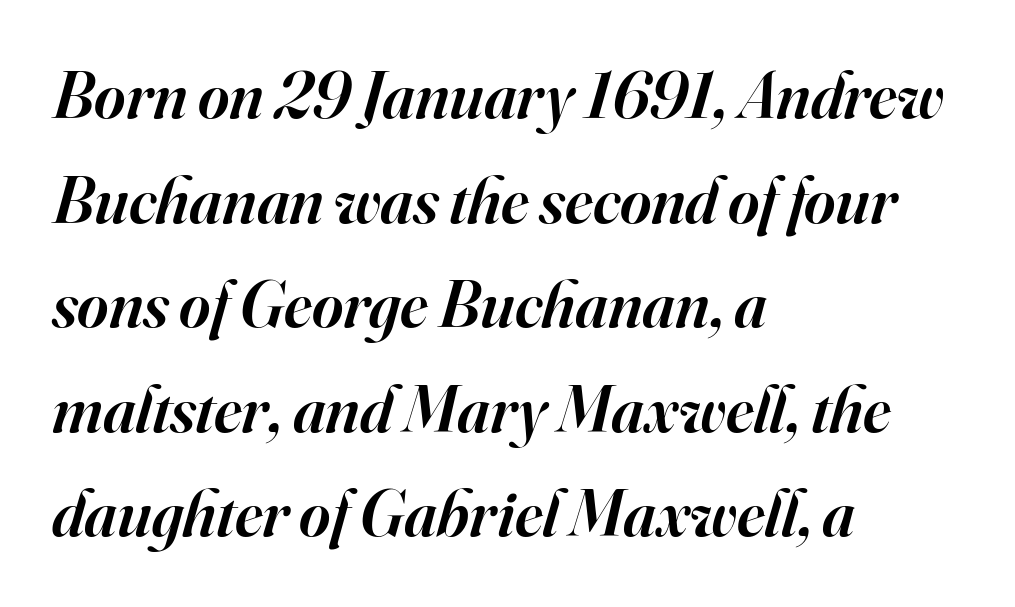
Q: Is the text bold? A: Semi-bold.
Q: Is the text italic (slanted)? A: Yes, it leans right by about 16 degrees.
Q: Is the typeface a serif or a sans-serif typeface? A: Serif.
Q: Is the text underlined? A: No.
Q: How is the paragraph aligned? A: Left-aligned.
Q: Is the spacing between letters normal or unusually wide? A: Normal.
Q: Is the spacing between lines tight, normal or loose? A: Normal.
Q: Width (condensed, normal, or wide)? A: Normal.
Q: Stroke contrast? A: High.
Q: x-height? A: Small.
Q: Monospaced? A: No.
